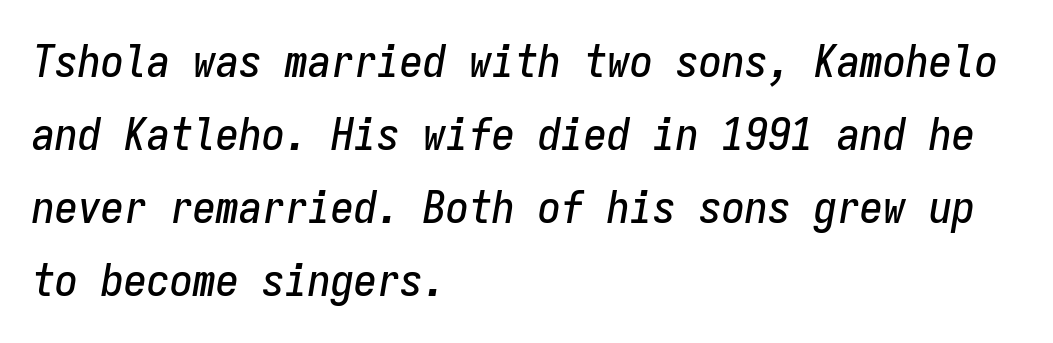
Q: Is the text italic (slanted)? A: Yes, it leans right by about 9 degrees.
Q: Is the text underlined? A: No.
Q: How is the paragraph aligned? A: Left-aligned.
Q: Is the spacing between letters normal or unusually wide? A: Normal.
Q: Is the spacing between lines tight, normal or loose? A: Normal.
Q: Width (condensed, normal, or wide)? A: Condensed.
Q: Stroke contrast? A: Low.
Q: x-height? A: Medium.
Q: Monospaced? A: Yes.
